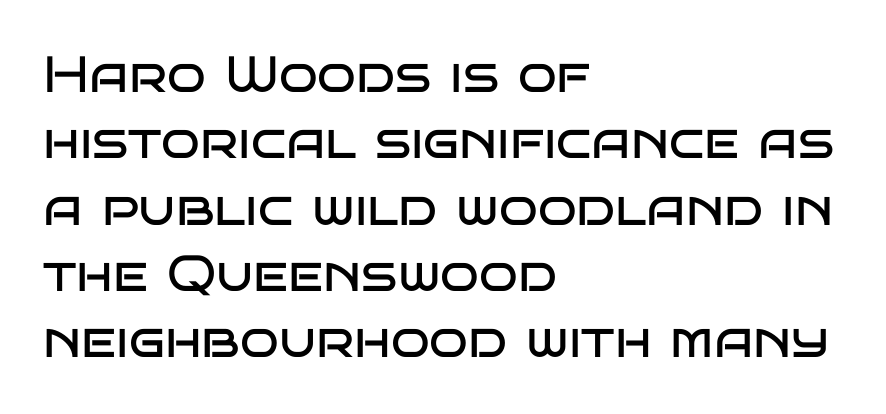
Q: Is the text bold? A: No.
Q: Is the text italic (slanted)? A: No, it is upright.
Q: Is the typeface a serif or a sans-serif typeface? A: Sans-serif.
Q: Is the text underlined? A: No.
Q: How is the paragraph aligned? A: Left-aligned.
Q: Is the spacing between letters normal or unusually wide? A: Normal.
Q: Is the spacing between lines tight, normal or loose? A: Normal.
Q: Width (condensed, normal, or wide)? A: Wide.
Q: Stroke contrast? A: Low.
Q: x-height? A: Large.
Q: Monospaced? A: No.
